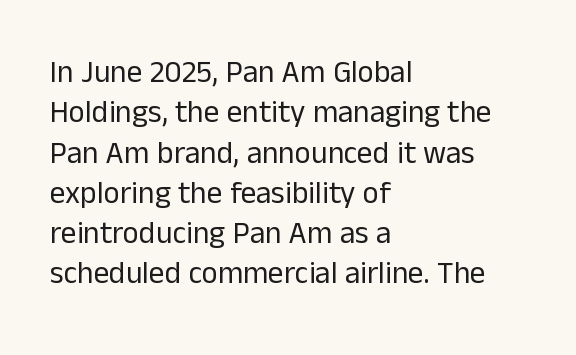
{"serif": "no", "italic": "no", "bold": "no", "weight": "regular", "width": "normal", "stroke_contrast": "low", "x_height": "medium", "monospaced": "no", "underline": "no", "align": "left", "line_spacing": "normal", "line_spacing_ratio": 1.3, "letter_spacing": "normal", "letter_spacing_em": 0.0, "glyph_px": 31}
